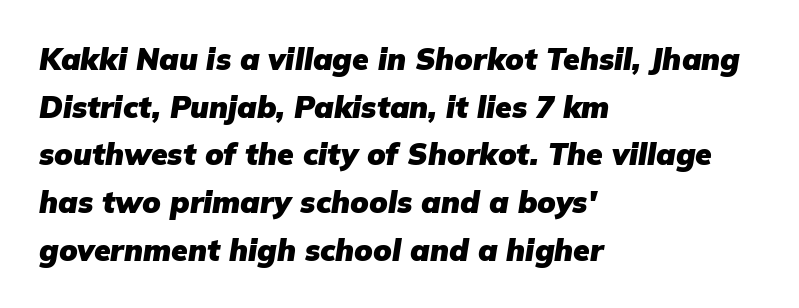
Horizontal bands of white between lines are of average thickness. Teacher's note: observe the even left margin — that is flush-left alignment. Only glyphs here, with clear space below each row. It's the slanting kind of type. You could not count columns in this text — the font is proportionally spaced. Plenty of ink on the page — the face is bold.
